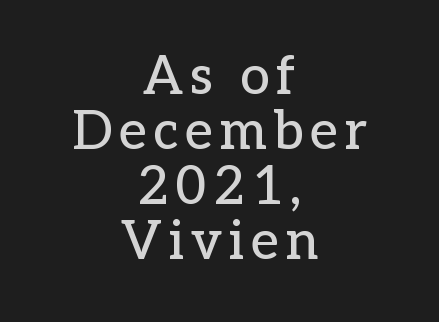
{"serif": "yes", "italic": "no", "width": "normal", "stroke_contrast": "low", "x_height": "medium", "monospaced": "no", "underline": "no", "align": "center", "line_spacing": "tight", "line_spacing_ratio": 1.04, "glyph_px": 53}
